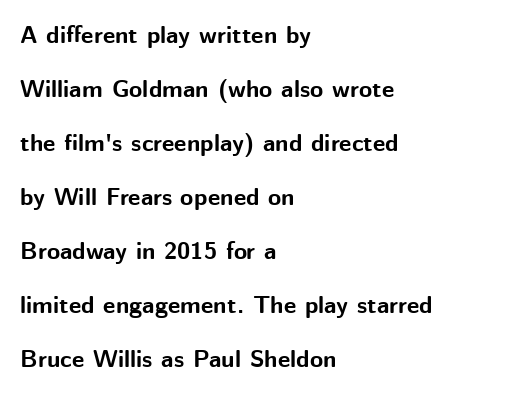
The image shows 24 px bold type, upright; set left-aligned, loose line spacing (2.25x), normal letter spacing, not underlined.
